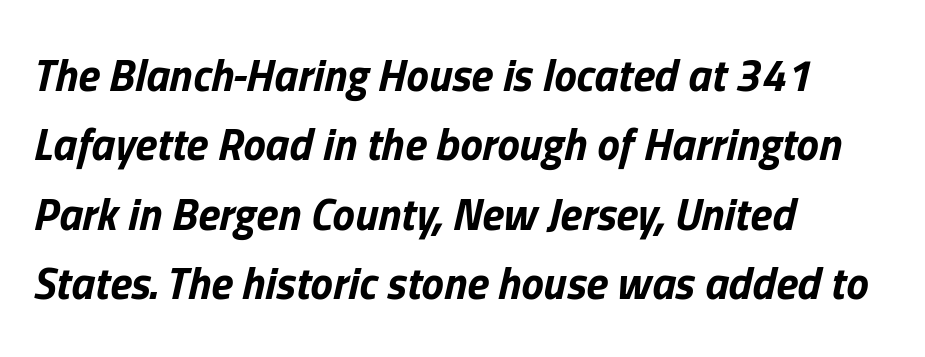
Q: Is the text bold? A: Yes.
Q: Is the text italic (slanted)? A: Yes, it leans right by about 13 degrees.
Q: Is the text underlined? A: No.
Q: How is the paragraph aligned? A: Left-aligned.
Q: Is the spacing between letters normal or unusually wide? A: Normal.
Q: Is the spacing between lines tight, normal or loose? A: Normal.
Q: Width (condensed, normal, or wide)? A: Normal.
Q: Stroke contrast? A: Low.
Q: x-height? A: Medium.
Q: Monospaced? A: No.
